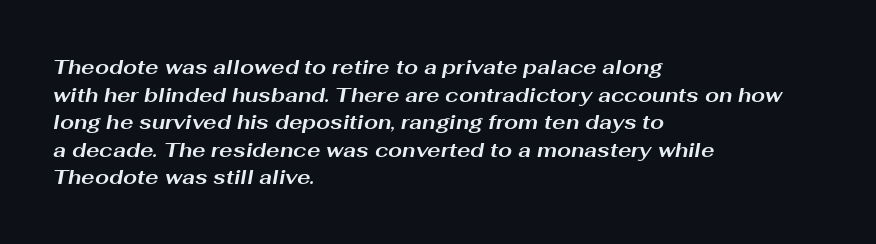
The image shows 20 px bold type, italic (leaning right); set left-aligned, normal line spacing (1.38x), normal letter spacing, not underlined.
